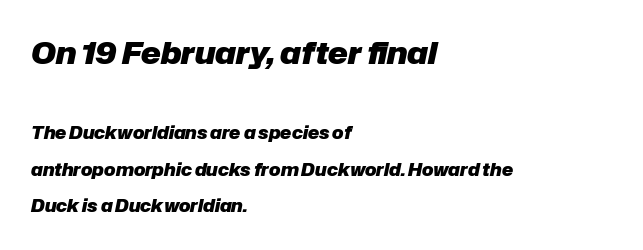
The image shows 30 px heavy type, italic (leaning right); set left-aligned, loose line spacing (2.16x), normal letter spacing, not underlined; the first (top) block is 1.76x larger; low stroke contrast and a medium x-height.
